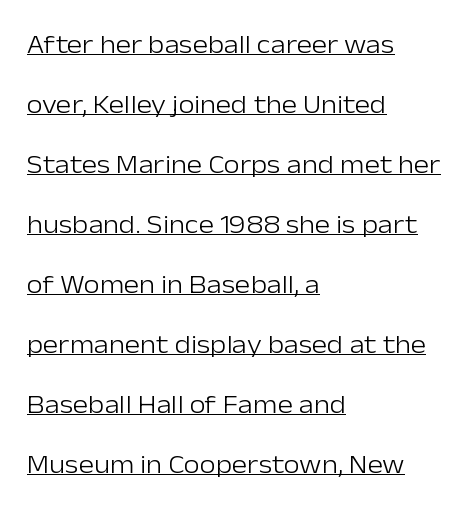
The image shows 26 px text type, upright; set left-aligned, loose line spacing (2.31x), normal letter spacing, underlined.
